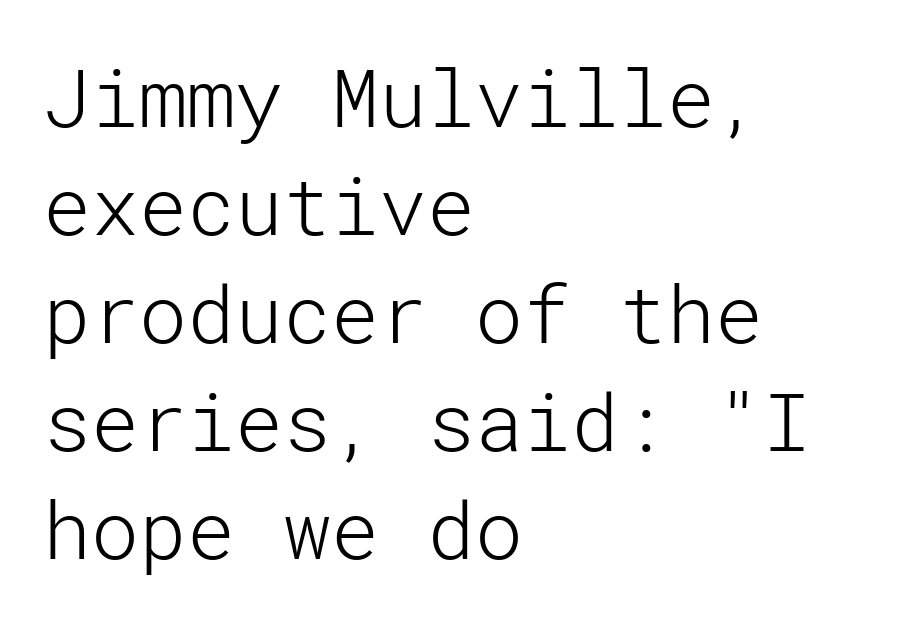
The image shows 80 px light sans-serif type, upright; set left-aligned, normal line spacing (1.35x), normal letter spacing, not underlined; low stroke contrast and a medium x-height.
